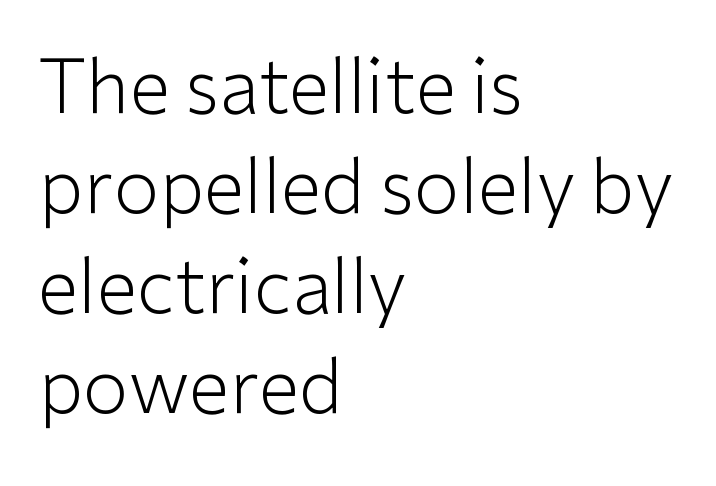
A roman cut, with each character standing at attention. The type family on display is of the sans-serif kind. A typesetter would call this zero additional tracking. The passage shown is typed in a proportional face where columns would drift. Stems here are at most as thick as an everyday book face. The lines are quadded left.
